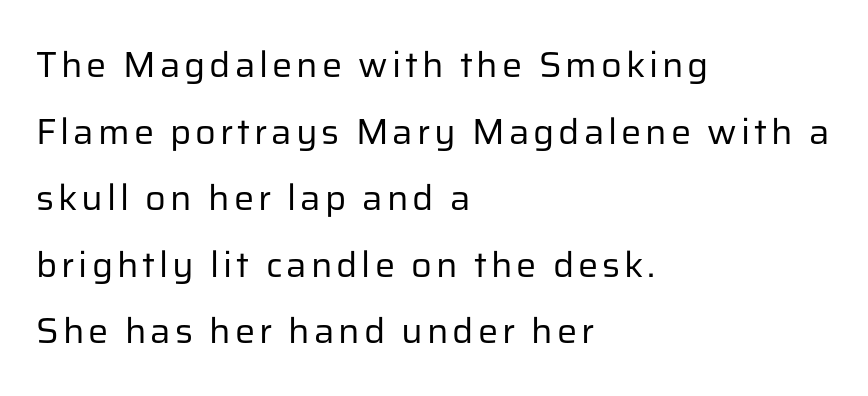
The image shows 36 px regular-weight sans-serif type, upright; set left-aligned, line spacing 1.85x, not underlined; low stroke contrast and a medium x-height.
